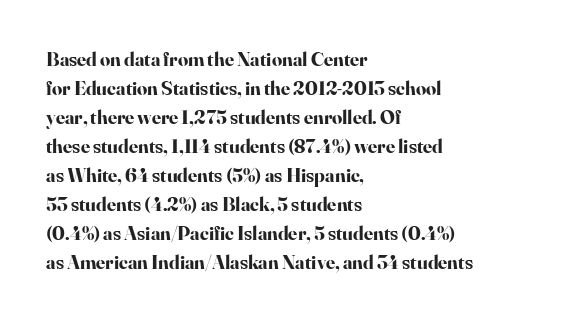
The image shows 20 px bold type, upright; set left-aligned, normal line spacing (1.45x), normal letter spacing, not underlined.
